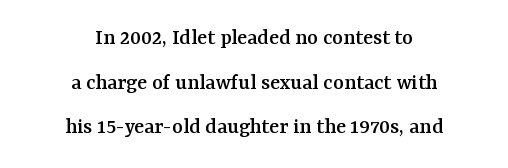
Short note: letters normally spaced. Italic? Not at all — the glyphs are vertical. The rag falls on both sides of this text block equally. The passage shown stacks its lines with a broad gap. Quick note: underline off.
